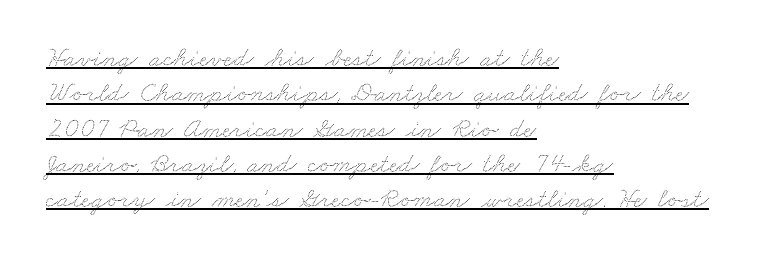
Q: Is the text underlined? A: Yes.
Q: How is the paragraph aligned? A: Left-aligned.
Q: Is the spacing between letters normal or unusually wide? A: Normal.
Q: Is the spacing between lines tight, normal or loose? A: Normal.
Q: Width (condensed, normal, or wide)? A: Wide.
Q: Stroke contrast? A: Low.
Q: x-height? A: Small.
Q: Monospaced? A: No.
